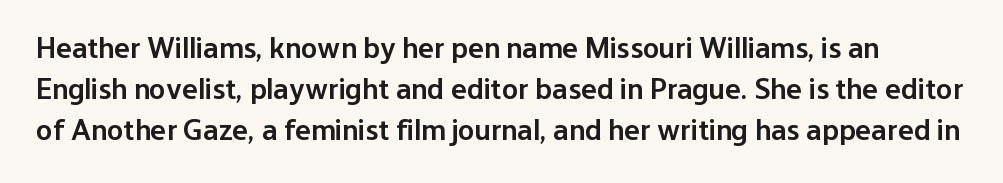
Ordinary non-slanted type is in use. What weight is shown? A semibold, between regular and bold. Here the glyphs are tracked normally, forming tight word shapes. The rendering shows plain stroke endings on the letterforms — a sans-serif design.
